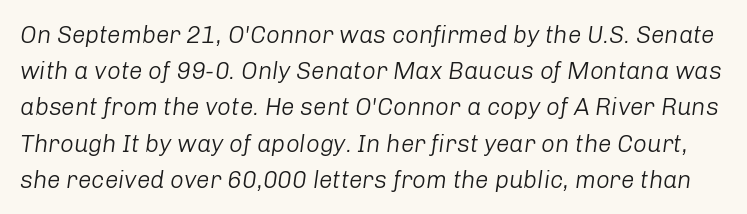
The image shows 24 px text type, italic (leaning right); set normal line spacing (1.51x), normal letter spacing, not underlined.
